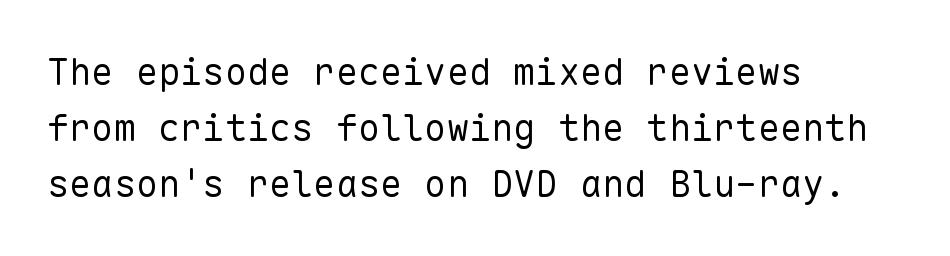
Q: Is the text bold? A: No.
Q: Is the text italic (slanted)? A: No, it is upright.
Q: Is the typeface a serif or a sans-serif typeface? A: Sans-serif.
Q: Is the text underlined? A: No.
Q: How is the paragraph aligned? A: Left-aligned.
Q: Is the spacing between letters normal or unusually wide? A: Normal.
Q: Is the spacing between lines tight, normal or loose? A: Normal.
Q: Width (condensed, normal, or wide)? A: Normal.
Q: Stroke contrast? A: Low.
Q: x-height? A: Medium.
Q: Monospaced? A: Yes.
